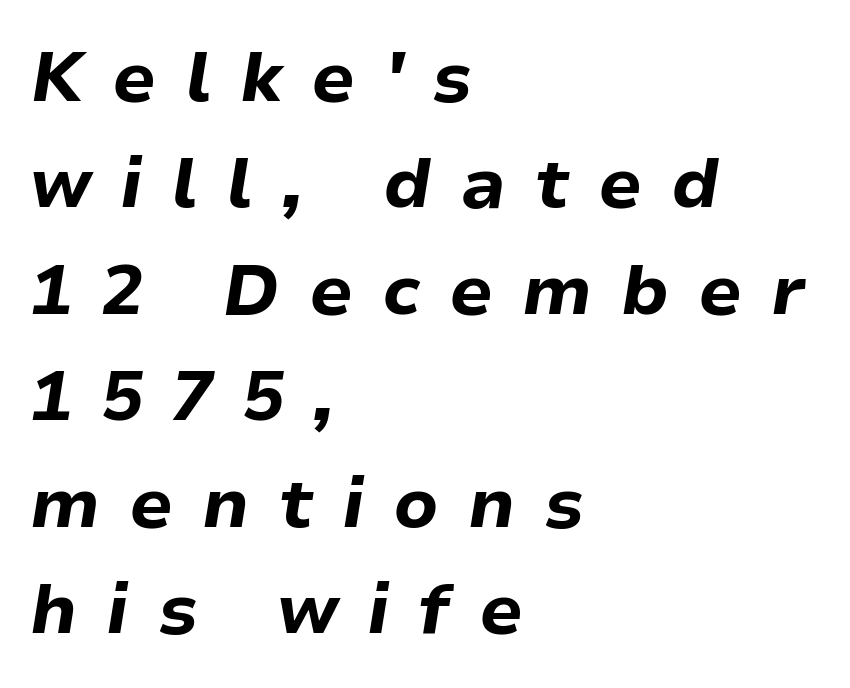
The image shows 70 px bold type, italic (leaning right); set left-aligned, normal line spacing (1.52x), unusually wide letter spacing (+0.41 em), not underlined; low stroke contrast and a medium x-height.
